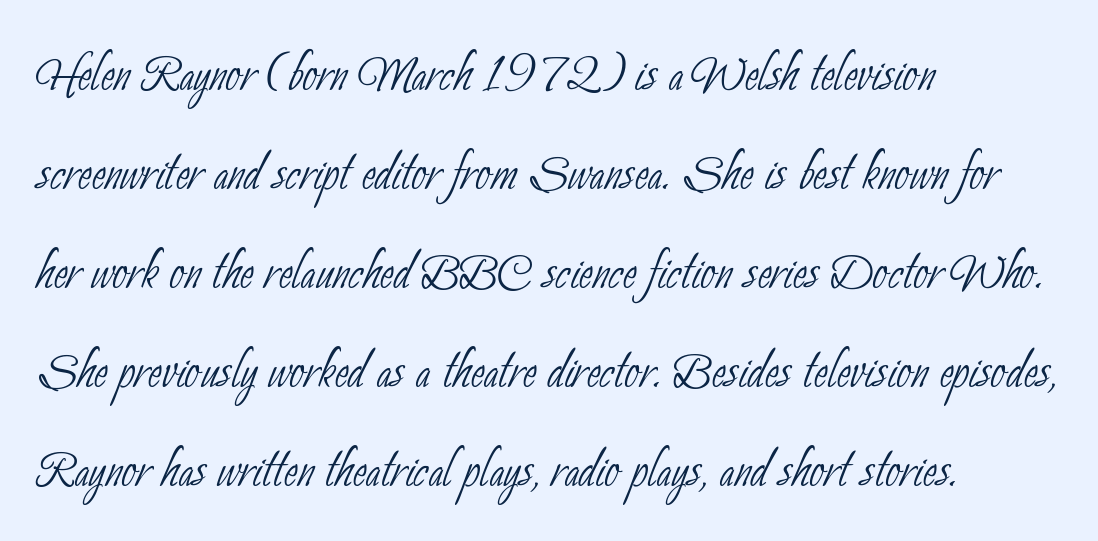
{"serif": "no", "bold": "no", "weight": "thin", "width": "condensed", "stroke_contrast": "low", "x_height": "small", "monospaced": "no", "underline": "no", "align": "left", "line_spacing": "normal", "line_spacing_ratio": 1.5, "letter_spacing": "normal", "letter_spacing_em": 0.0, "glyph_px": 66}
